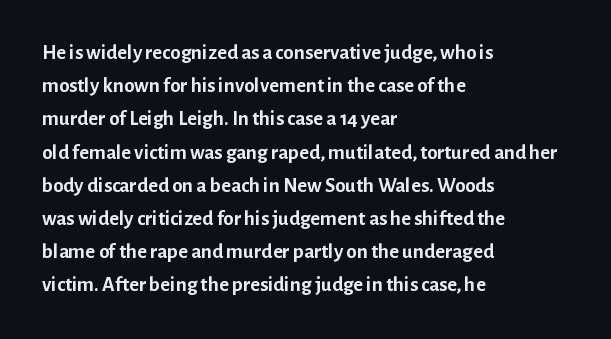
Q: Is the text bold? A: Yes.
Q: Is the text italic (slanted)? A: No, it is upright.
Q: Is the text underlined? A: No.
Q: How is the paragraph aligned? A: Left-aligned.
Q: Is the spacing between letters normal or unusually wide? A: Normal.
Q: Is the spacing between lines tight, normal or loose? A: Normal.
